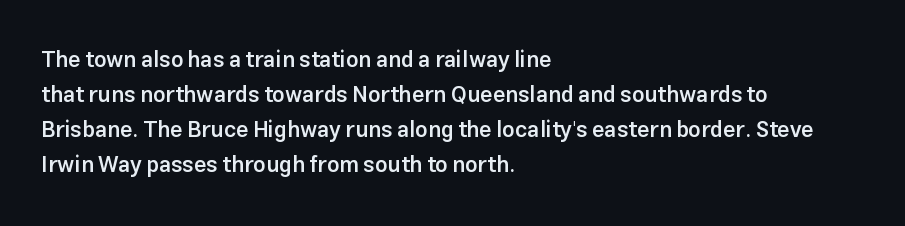
The image shows 22 px text type, upright; set left-aligned, normal line spacing (1.59x), normal letter spacing, not underlined.
